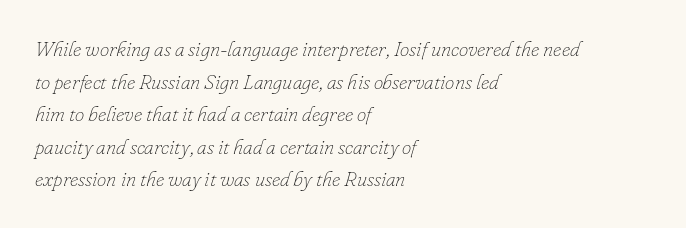
Q: Is the text bold? A: No.
Q: Is the text italic (slanted)? A: Yes, it leans right by about 16 degrees.
Q: Is the text underlined? A: No.
Q: How is the paragraph aligned? A: Left-aligned.
Q: Is the spacing between letters normal or unusually wide? A: Normal.
Q: Is the spacing between lines tight, normal or loose? A: Normal.
